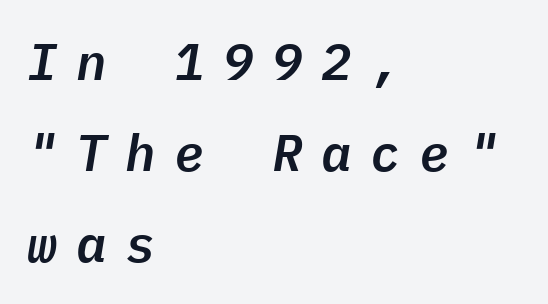
Is this a fixed-width face? Yes — each glyph sits in an identical cell. Left-aligned paragraph, ragged on the right. Tracking here is generous; glyphs stand well apart from one another. It's the slanting kind of type. A bare baseline throughout the passage.
